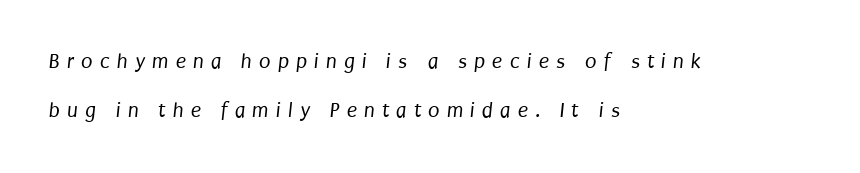
{"bold": "no", "underline": "no", "align": "left", "line_spacing": "loose", "line_spacing_ratio": 2.35, "letter_spacing": "wide", "letter_spacing_em": 0.34, "glyph_px": 21}
